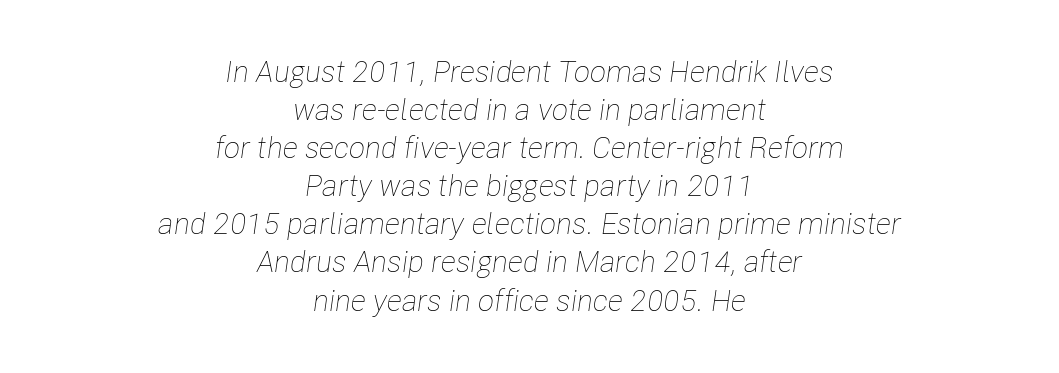
The image shows 30 px thin, condensed type, italic (leaning right); set centered, normal line spacing (1.27x), normal letter spacing, not underlined; low stroke contrast and a medium x-height.
